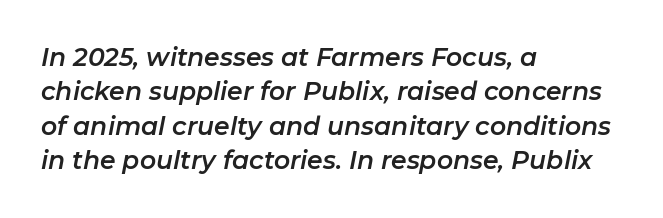
Q: Is the text italic (slanted)? A: Yes, it leans right by about 11 degrees.
Q: Is the text underlined? A: No.
Q: How is the paragraph aligned? A: Left-aligned.
Q: Is the spacing between letters normal or unusually wide? A: Normal.
Q: Is the spacing between lines tight, normal or loose? A: Normal.
